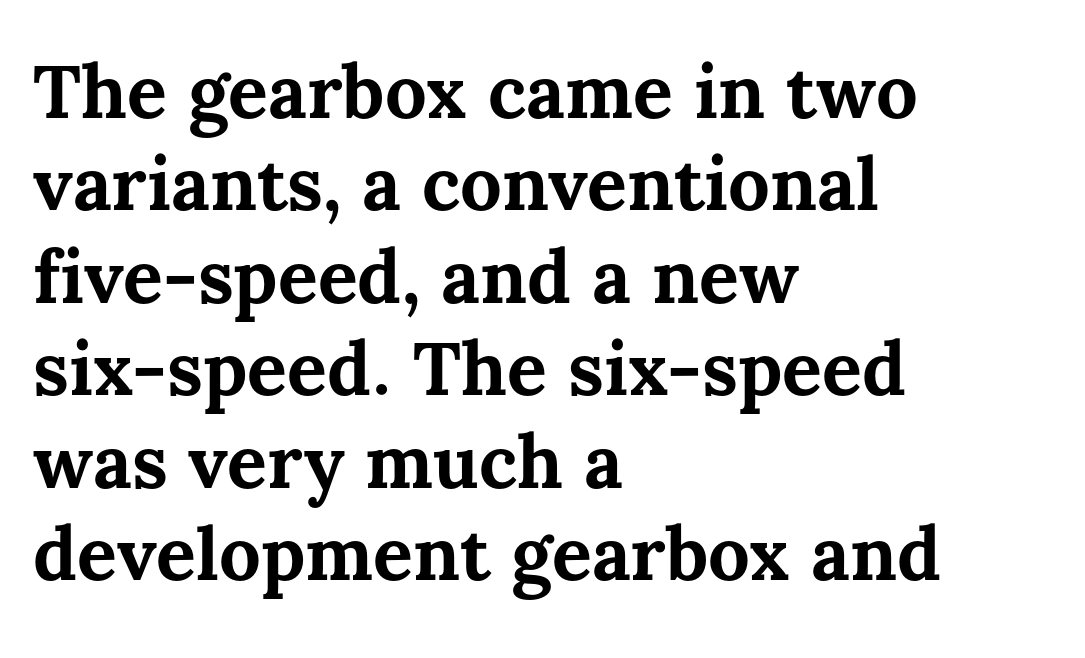
Vertical strokes here are truly vertical. Any mark beneath the type? The region is blank. Here the designer chose a conventional face with non-uniform glyph widths. Compared with typical body copy, the letter spacing here is the same.
